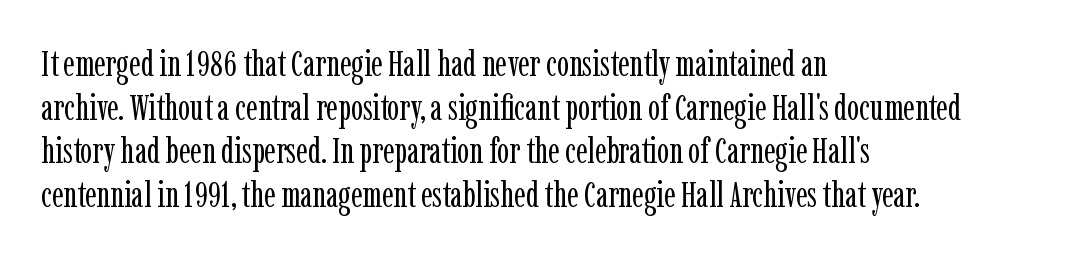
{"serif": "yes", "italic": "no", "bold": "no", "weight": "regular", "width": "condensed", "stroke_contrast": "low", "x_height": "medium", "monospaced": "no", "underline": "no", "align": "left", "line_spacing_ratio": 1.21, "letter_spacing": "normal", "letter_spacing_em": 0.0, "glyph_px": 36}
